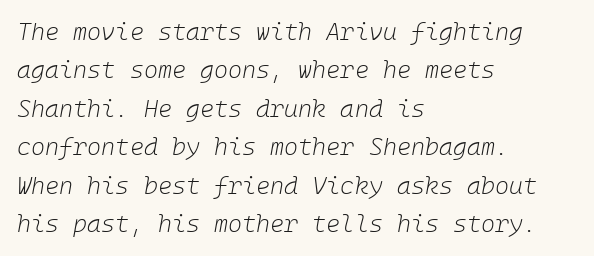
The image shows 24 px text type, italic (leaning right); set left-aligned, normal line spacing (1.6x), normal letter spacing, not underlined.
